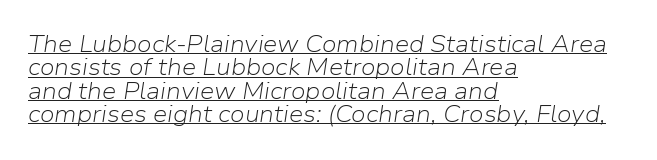
Italic? Definitely — the glyphs are oblique. Stems here are at most as thick as an everyday book face. This block would grow much taller if given ordinary leading; it's compressed now. Nothing unusual about the tracking: characters are spaced as the font intends.
